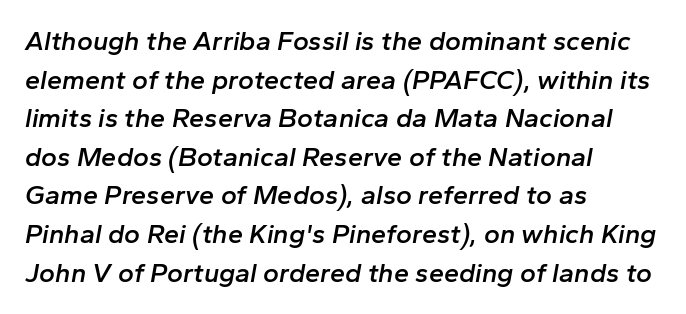
The image shows 27 px text type, italic (leaning right); set left-aligned, normal line spacing (1.43x), normal letter spacing, not underlined.
